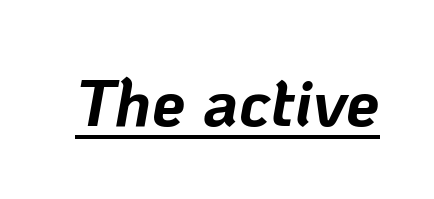
The image shows 67 px bold type, italic (leaning right); set normal letter spacing, underlined; low stroke contrast and a medium x-height.
